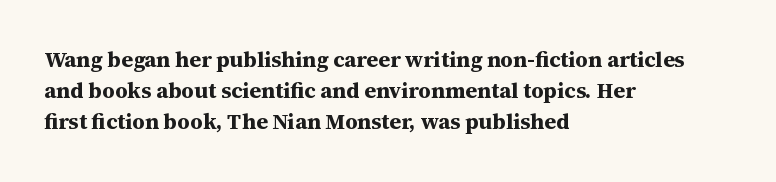
{"italic": "no", "bold": "yes", "underline": "no", "align": "left", "line_spacing": "normal", "line_spacing_ratio": 1.41, "letter_spacing": "normal", "letter_spacing_em": 0.0, "glyph_px": 22}
